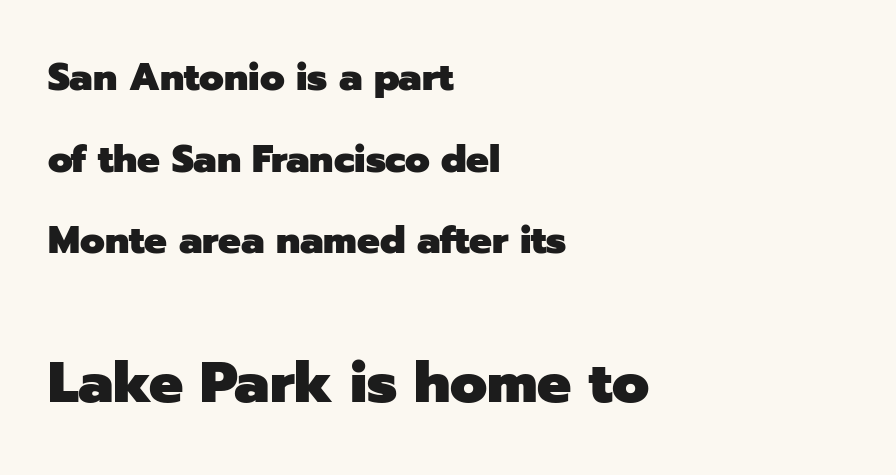
{"serif": "no", "italic": "no", "bold": "yes", "weight": "heavy", "width": "normal", "stroke_contrast": "low", "x_height": "medium", "monospaced": "no", "underline": "no", "align": "left", "line_spacing": "loose", "line_spacing_ratio": 2.15, "letter_spacing": "normal", "letter_spacing_em": 0.0, "larger_block": "second", "size_ratio": 1.5, "glyph_px": 57}
